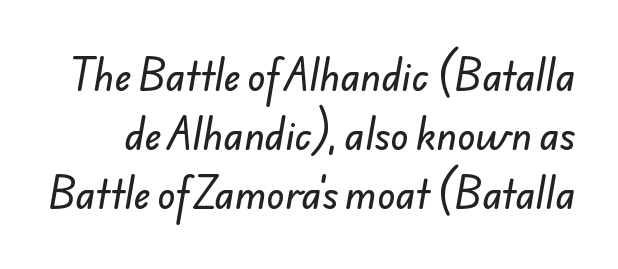
{"serif": "no", "width": "normal", "stroke_contrast": "low", "x_height": "small", "monospaced": "no", "underline": "no", "line_spacing": "normal", "line_spacing_ratio": 1.59, "letter_spacing": "normal", "letter_spacing_em": 0.0, "glyph_px": 37}
